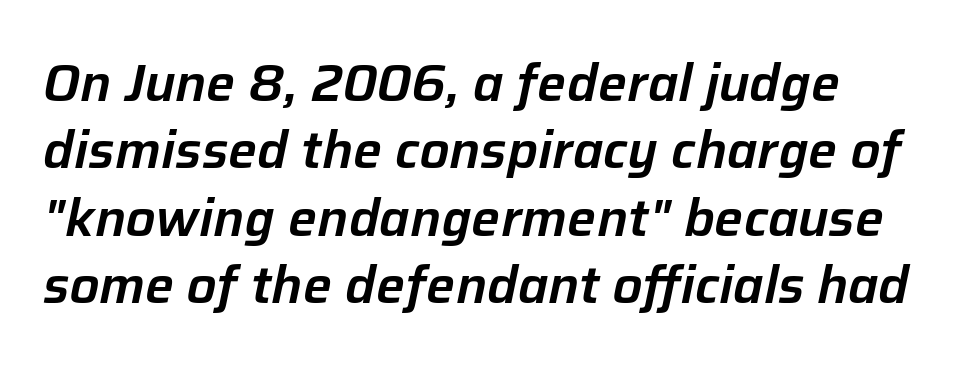
Each letter keeps its own natural width here, so spacing adapts to shape. The letterforms sit shoulder to shoulder at normal distance. Italic: yes, the glyphs are oblique. Descenders hang freely into open space.
